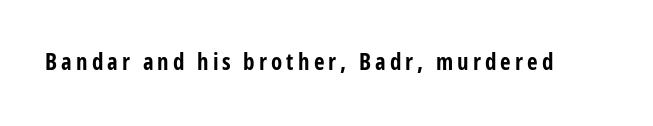
{"italic": "no", "bold": "yes", "underline": "no", "glyph_px": 23}
